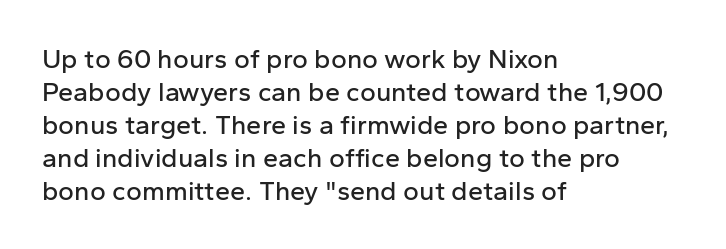
Q: Is the text italic (slanted)? A: No, it is upright.
Q: Is the text underlined? A: No.
Q: How is the paragraph aligned? A: Left-aligned.
Q: Is the spacing between letters normal or unusually wide? A: Normal.
